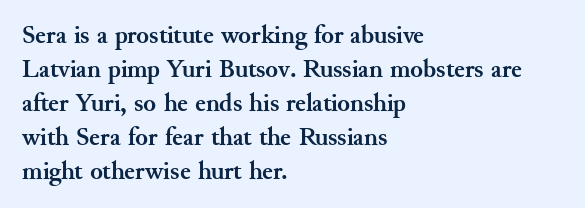
The image shows 26 px bold type, upright; set left-aligned, normal line spacing (1.31x), normal letter spacing, not underlined.
